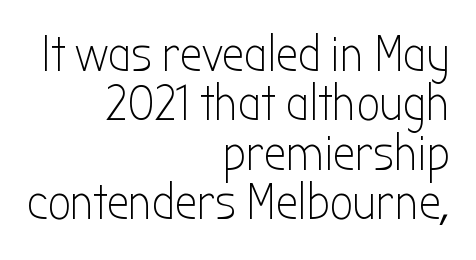
{"serif": "no", "italic": "no", "bold": "no", "weight": "light", "width": "condensed", "stroke_contrast": "low", "x_height": "medium", "monospaced": "no", "underline": "no", "align": "right", "line_spacing": "tight", "line_spacing_ratio": 0.99, "letter_spacing": "normal", "letter_spacing_em": 0.0, "glyph_px": 50}
